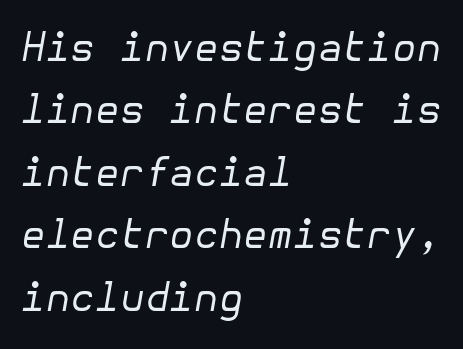
{"italic": "yes", "lean": "right", "slant_degrees": 10, "bold": "no", "weight": "regular", "width": "normal", "stroke_contrast": "low", "x_height": "medium", "underline": "no", "align": "left", "line_spacing": "normal", "line_spacing_ratio": 1.56, "letter_spacing": "normal", "letter_spacing_em": 0.0, "glyph_px": 40}
